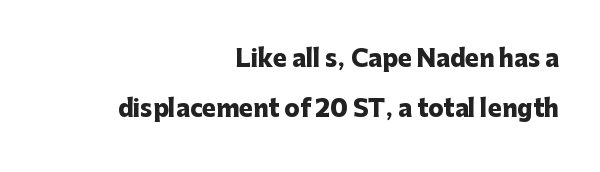
Is the block centered? No — it sits flush against the right margin. Between one letter and the next there's only the usual sliver of space. Students, observe: this is what heavily led, spacious text looks like. The gap between lines stays unmarked. Ascenders rise straight up at ninety degrees.
